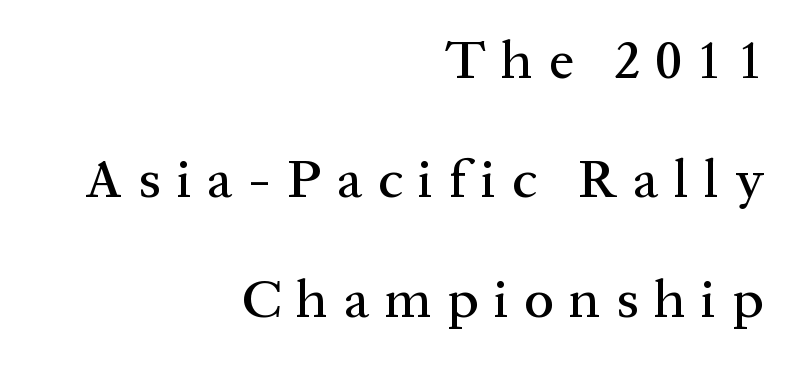
The image shows 55 px serif type, upright; set right-aligned, loose line spacing (2.17x), unusually wide letter spacing (+0.28 em), not underlined; medium stroke contrast and a medium x-height.
